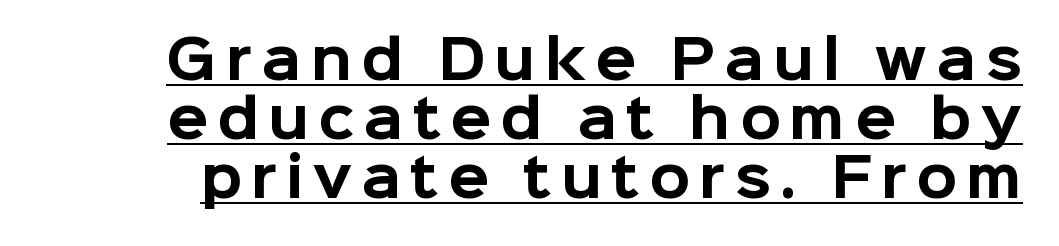
{"serif": "no", "italic": "no", "bold": "yes", "weight": "bold", "width": "normal", "stroke_contrast": "low", "x_height": "medium", "monospaced": "no", "underline": "yes", "line_spacing": "tight", "line_spacing_ratio": 1.11, "glyph_px": 53}
